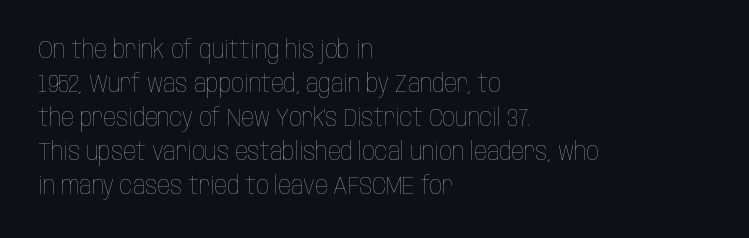
The image shows 25 px text type, upright; set left-aligned, normal line spacing (1.36x), normal letter spacing, not underlined.
